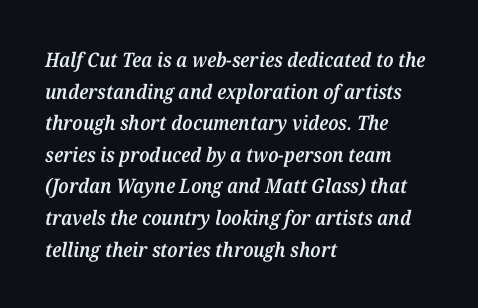
The image shows 20 px text type, italic (leaning right); set left-aligned, normal line spacing (1.58x), normal letter spacing, not underlined.
